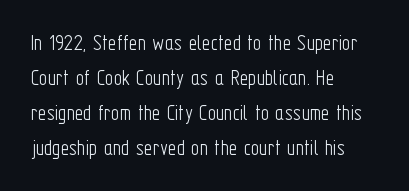
Q: Is the text bold? A: No.
Q: Is the text italic (slanted)? A: No, it is upright.
Q: Is the text underlined? A: No.
Q: How is the paragraph aligned? A: Left-aligned.
Q: Is the spacing between letters normal or unusually wide? A: Normal.
Q: Is the spacing between lines tight, normal or loose? A: Normal.
